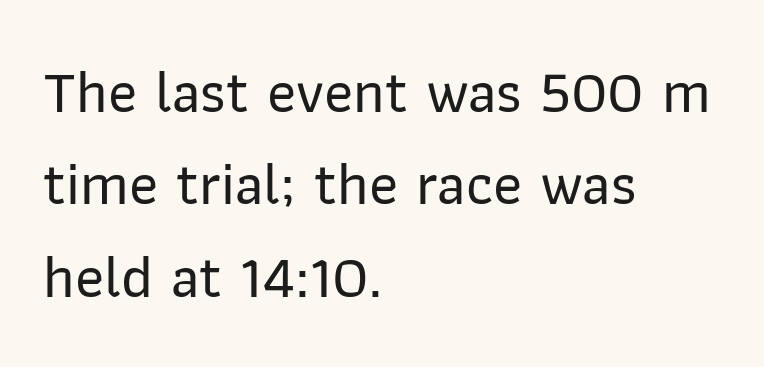
Q: Is the text italic (slanted)? A: No, it is upright.
Q: Is the typeface a serif or a sans-serif typeface? A: Sans-serif.
Q: Is the text underlined? A: No.
Q: How is the paragraph aligned? A: Left-aligned.
Q: Is the spacing between letters normal or unusually wide? A: Normal.
Q: Is the spacing between lines tight, normal or loose? A: Normal.
Q: Width (condensed, normal, or wide)? A: Normal.
Q: Stroke contrast? A: Low.
Q: x-height? A: Medium.
Q: Monospaced? A: No.
